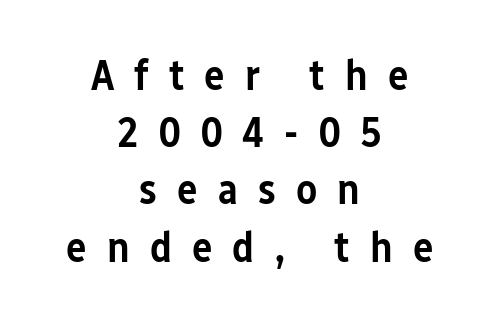
{"serif": "no", "italic": "no", "bold": "semi", "weight": "semibold", "width": "condensed", "stroke_contrast": "low", "x_height": "medium", "monospaced": "no", "underline": "no", "align": "center", "line_spacing": "normal", "line_spacing_ratio": 1.33, "letter_spacing": "wide", "letter_spacing_em": 0.47, "glyph_px": 43}
